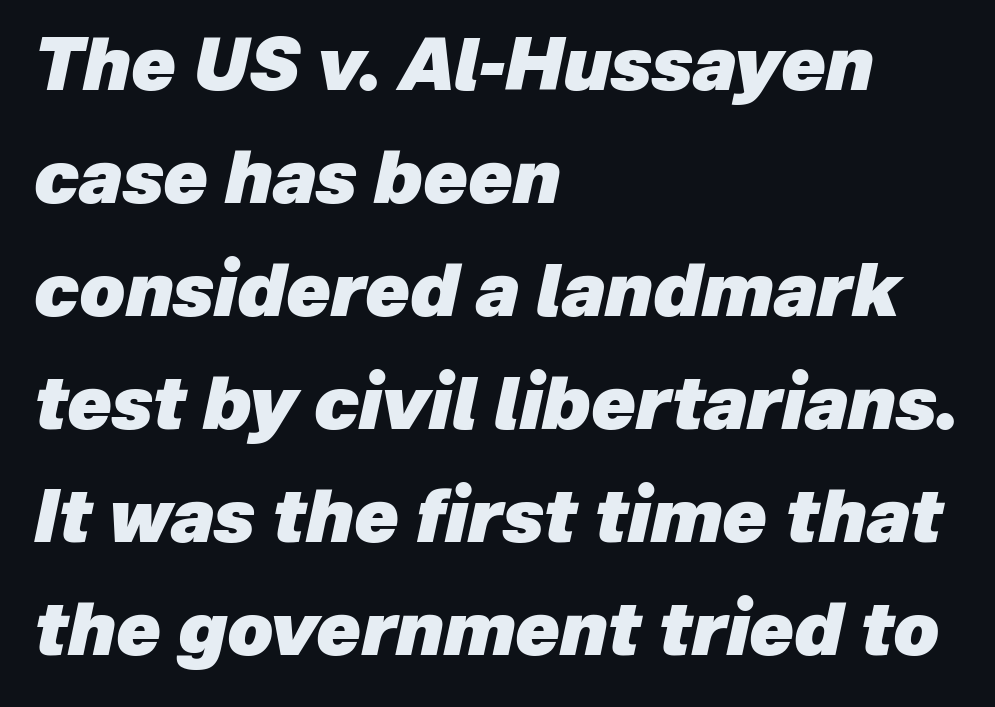
Q: Is the text bold? A: Yes.
Q: Is the text italic (slanted)? A: Yes, it leans right by about 12 degrees.
Q: Is the text underlined? A: No.
Q: How is the paragraph aligned? A: Left-aligned.
Q: Is the spacing between letters normal or unusually wide? A: Normal.
Q: Is the spacing between lines tight, normal or loose? A: Normal.
Q: Width (condensed, normal, or wide)? A: Normal.
Q: Stroke contrast? A: Low.
Q: x-height? A: Medium.
Q: Monospaced? A: No.
